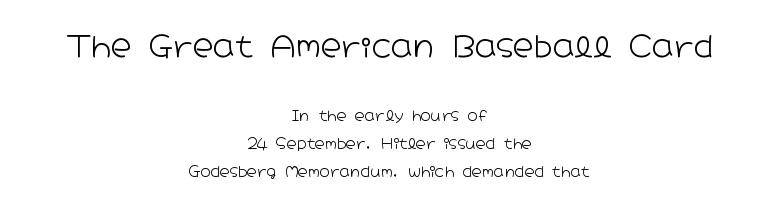
Each letter's strokes conclude bluntly, with no projecting serifs. The letters in the upper block stand taller than those in the block below. No chunkiness to these letters — they're not bold. Nobody drew a line under any word here. No extra tracking has been applied to these lines.
